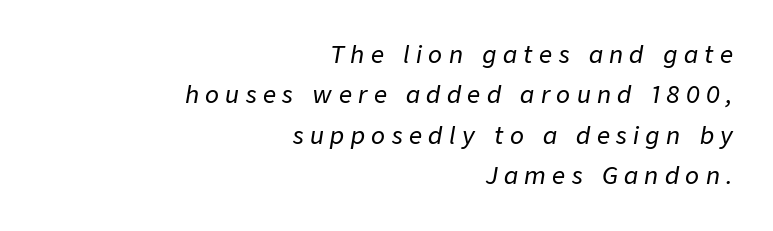
In terms of letterspacing, this is a distinctly airy, spread setting. Line ends are locked; line starts wander. Underline: absent. Observe the lean: these are italic letterforms.
